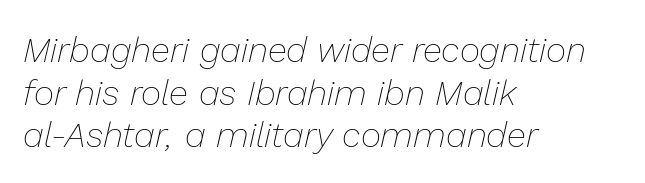
The image shows 35 px thin type, italic (leaning right); set left-aligned, line spacing 1.22x, normal letter spacing, not underlined; low stroke contrast and a medium x-height.
